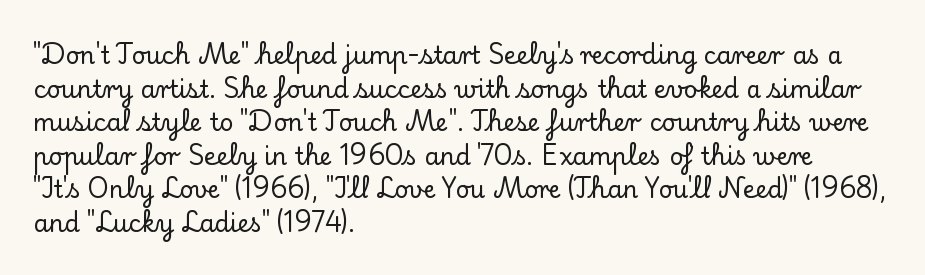
Q: Is the text italic (slanted)? A: No, it is upright.
Q: Is the text underlined? A: No.
Q: How is the paragraph aligned? A: Left-aligned.
Q: Is the spacing between letters normal or unusually wide? A: Normal.
Q: Is the spacing between lines tight, normal or loose? A: Normal.
